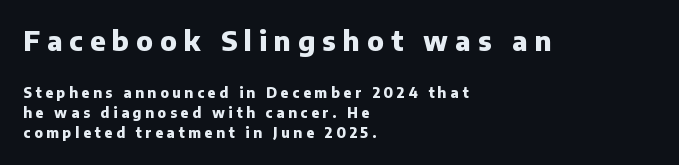
The image shows 27 px bold type, upright; set left-aligned, normal line spacing (1.42x), unusually wide letter spacing (+0.26 em), not underlined; the first (top) block is 1.93x larger.
